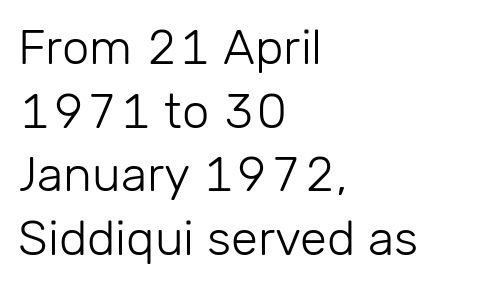
{"serif": "no", "italic": "no", "bold": "no", "weight": "light", "width": "normal", "stroke_contrast": "low", "x_height": "medium", "monospaced": "no", "underline": "no", "align": "left", "line_spacing": "normal", "line_spacing_ratio": 1.3, "letter_spacing": "normal", "letter_spacing_em": 0.0, "glyph_px": 49}
